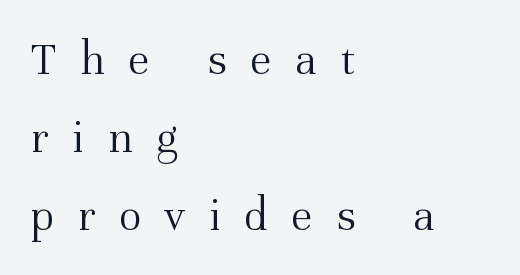
Q: Is the text bold? A: No.
Q: Is the text italic (slanted)? A: No, it is upright.
Q: Is the typeface a serif or a sans-serif typeface? A: Serif.
Q: Is the text underlined? A: No.
Q: How is the paragraph aligned? A: Left-aligned.
Q: Is the spacing between letters normal or unusually wide? A: Unusually wide.
Q: Is the spacing between lines tight, normal or loose? A: Normal.
Q: Width (condensed, normal, or wide)? A: Normal.
Q: Stroke contrast? A: Medium.
Q: x-height? A: Medium.
Q: Monospaced? A: No.
